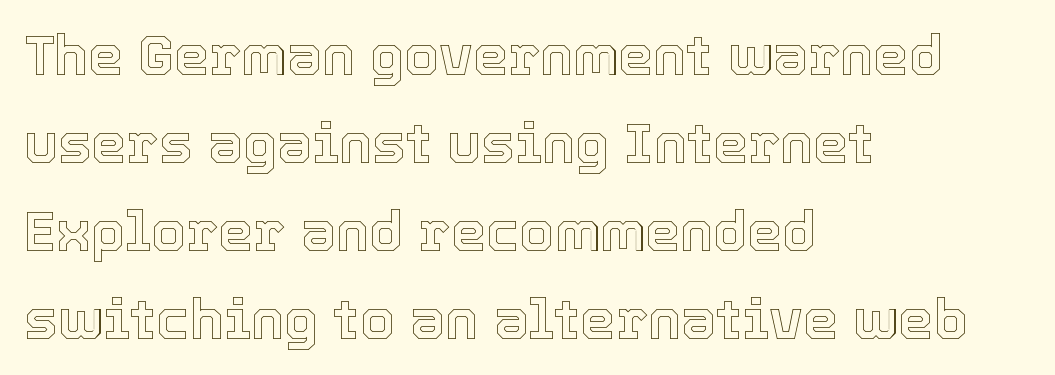
Q: Is the text italic (slanted)? A: No, it is upright.
Q: Is the text underlined? A: No.
Q: How is the paragraph aligned? A: Left-aligned.
Q: Is the spacing between letters normal or unusually wide? A: Normal.
Q: Is the spacing between lines tight, normal or loose? A: Normal.
Q: Width (condensed, normal, or wide)? A: Normal.
Q: x-height? A: Medium.
Q: Monospaced? A: No.
